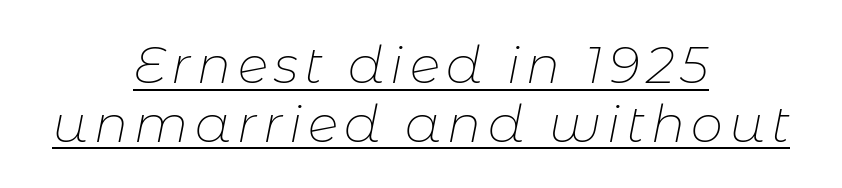
Casual observation: everything's sitting right in the middle. In terms of leading, this rendering errs on the cramped side. Varying glyph widths throughout — classic text-font behaviour. A quiet, ordinary-to-light weight characterises the typeface. This rendering features underlined lettering.
